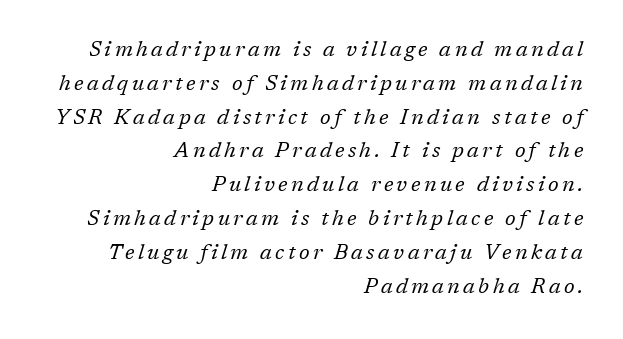
The image shows 21 px text type, italic (leaning right); set right-aligned, normal line spacing (1.61x), not underlined.
